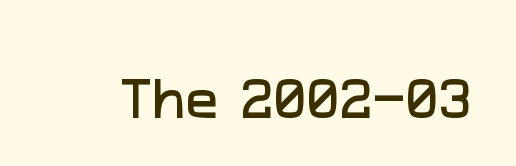
Letters rest on an invisible, unmarked baseline. The characters display no serif detailing; their extremities are plain. Look at the tracking — it's just the regular setting, nothing added. The letters advance in unequal steps, a hallmark of proportional type.
